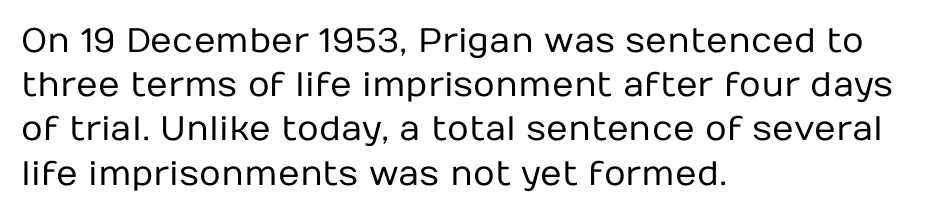
Q: Is the text bold? A: No.
Q: Is the text italic (slanted)? A: No, it is upright.
Q: Is the typeface a serif or a sans-serif typeface? A: Sans-serif.
Q: Is the text underlined? A: No.
Q: How is the paragraph aligned? A: Left-aligned.
Q: Is the spacing between letters normal or unusually wide? A: Normal.
Q: Is the spacing between lines tight, normal or loose? A: Normal.
Q: Width (condensed, normal, or wide)? A: Normal.
Q: Stroke contrast? A: Low.
Q: x-height? A: Medium.
Q: Monospaced? A: No.
